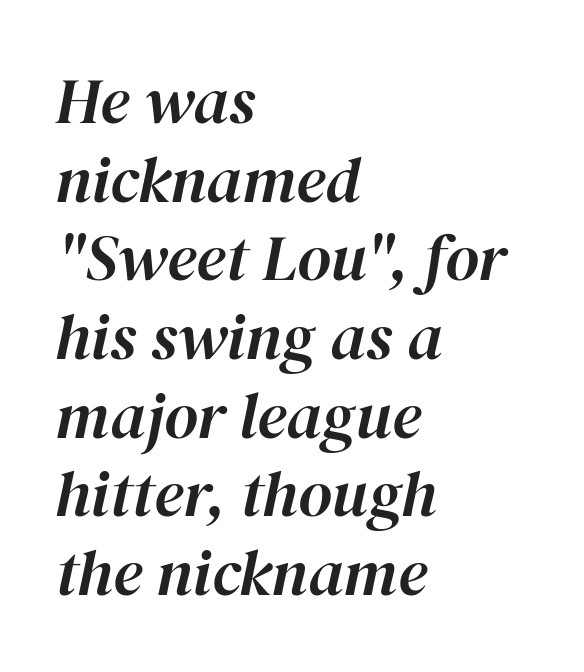
{"italic": "yes", "lean": "right", "slant_degrees": 12, "width": "normal", "stroke_contrast": "high", "x_height": "medium", "monospaced": "no", "underline": "no", "align": "left", "line_spacing_ratio": 1.21, "letter_spacing": "normal", "letter_spacing_em": 0.0, "glyph_px": 65}
